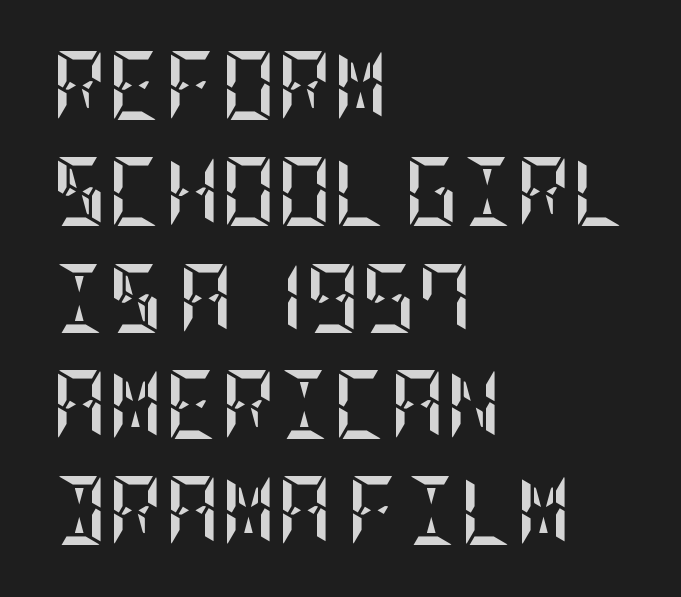
Q: Is the text bold? A: Yes.
Q: Is the text italic (slanted)? A: No, it is upright.
Q: Is the text underlined? A: No.
Q: How is the paragraph aligned? A: Left-aligned.
Q: Is the spacing between letters normal or unusually wide? A: Normal.
Q: Is the spacing between lines tight, normal or loose? A: Normal.
Q: Width (condensed, normal, or wide)? A: Condensed.
Q: Stroke contrast? A: Low.
Q: x-height? A: Large.
